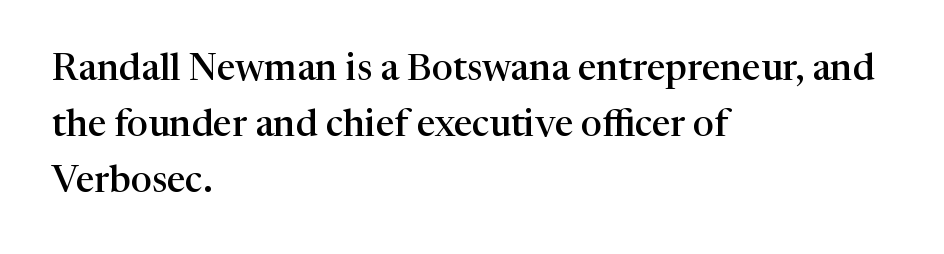
The image shows 37 px semibold serif type, upright; set left-aligned, normal line spacing (1.51x), normal letter spacing, not underlined; high stroke contrast and a medium x-height.
